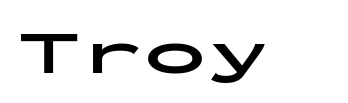
{"serif": "no", "italic": "no", "bold": "yes", "weight": "bold", "width": "wide", "stroke_contrast": "low", "x_height": "medium", "monospaced": "yes", "underline": "no", "letter_spacing": "normal", "letter_spacing_em": 0.0, "glyph_px": 63}
